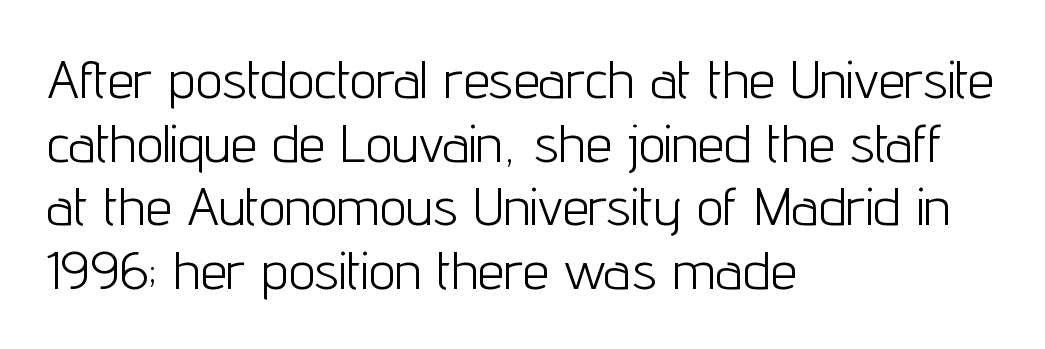
{"serif": "no", "italic": "no", "bold": "no", "weight": "light", "width": "condensed", "stroke_contrast": "low", "x_height": "medium", "monospaced": "no", "underline": "no", "align": "left", "line_spacing_ratio": 1.2, "letter_spacing": "normal", "letter_spacing_em": 0.0, "glyph_px": 53}
